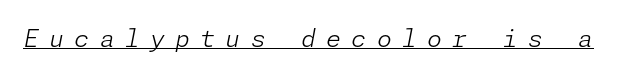
The image shows 24 px text type, italic (leaning right); set unusually wide letter spacing (+0.43 em), underlined.
